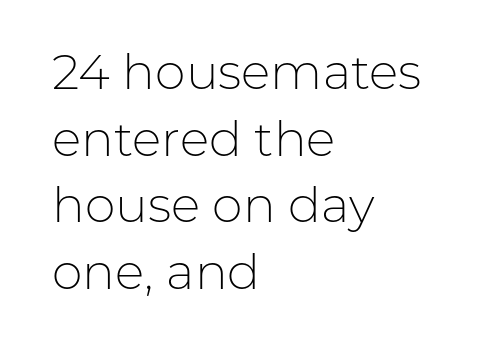
Decoration check: the copy has no underline. Tall strokes in this sample are plumb rather than angled. Is this a fixed-width face? No — the glyphs have proportional, varying widths. A typesetter would call this zero additional tracking.
